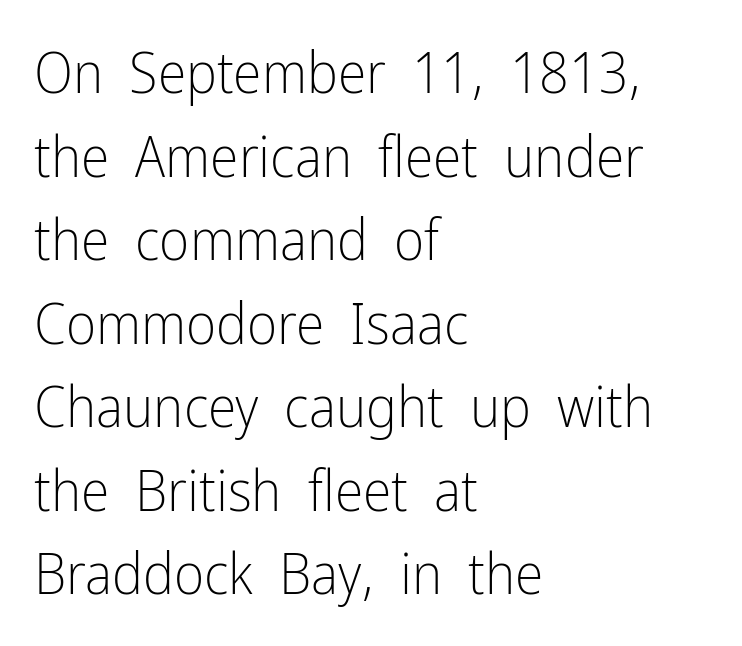
{"serif": "no", "italic": "no", "bold": "no", "weight": "light", "width": "condensed", "stroke_contrast": "low", "x_height": "medium", "monospaced": "no", "underline": "no", "align": "left", "line_spacing": "normal", "line_spacing_ratio": 1.44, "letter_spacing": "normal", "letter_spacing_em": 0.0, "glyph_px": 58}
